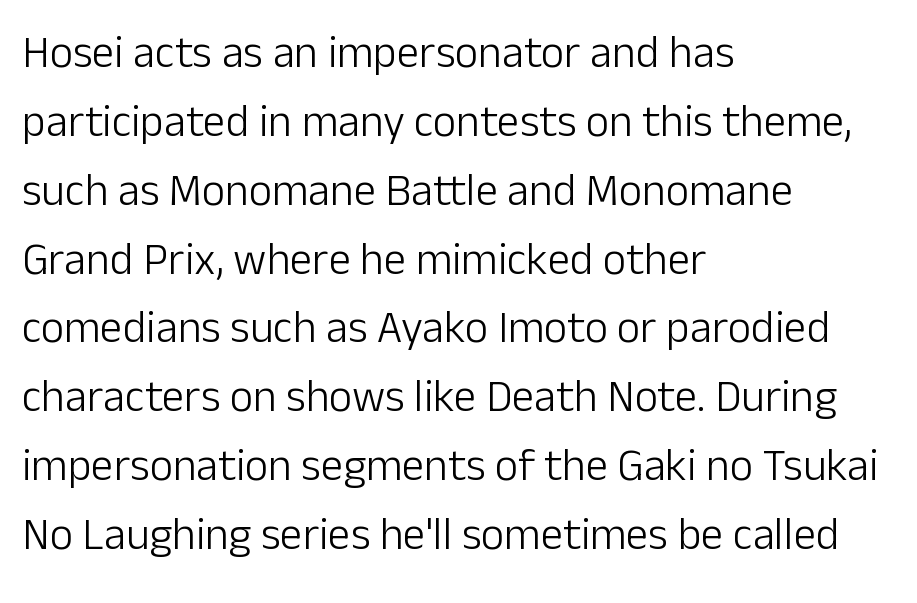
{"serif": "no", "italic": "no", "bold": "no", "weight": "light", "width": "normal", "stroke_contrast": "low", "x_height": "medium", "monospaced": "no", "underline": "no", "align": "left", "line_spacing": "normal", "line_spacing_ratio": 1.53, "letter_spacing": "normal", "letter_spacing_em": 0.0, "glyph_px": 45}
